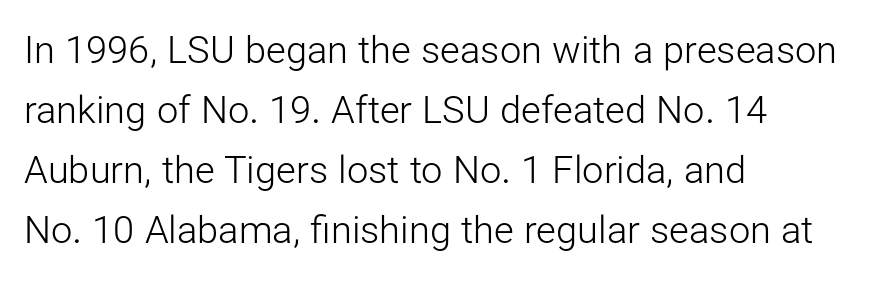
{"serif": "no", "italic": "no", "bold": "no", "weight": "light", "width": "normal", "stroke_contrast": "low", "x_height": "medium", "monospaced": "no", "underline": "no", "align": "left", "line_spacing": "normal", "line_spacing_ratio": 1.58, "letter_spacing": "normal", "letter_spacing_em": 0.0, "glyph_px": 38}
